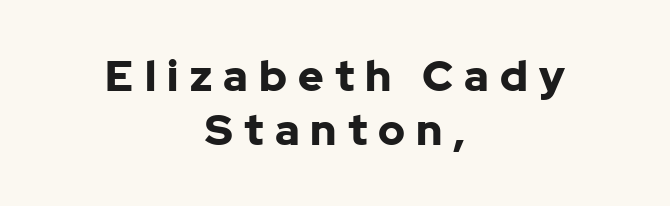
{"serif": "no", "italic": "no", "bold": "yes", "weight": "bold", "width": "normal", "stroke_contrast": "low", "x_height": "medium", "monospaced": "no", "underline": "no", "align": "center", "line_spacing": "normal", "line_spacing_ratio": 1.25, "letter_spacing": "wide", "letter_spacing_em": 0.26, "glyph_px": 43}
